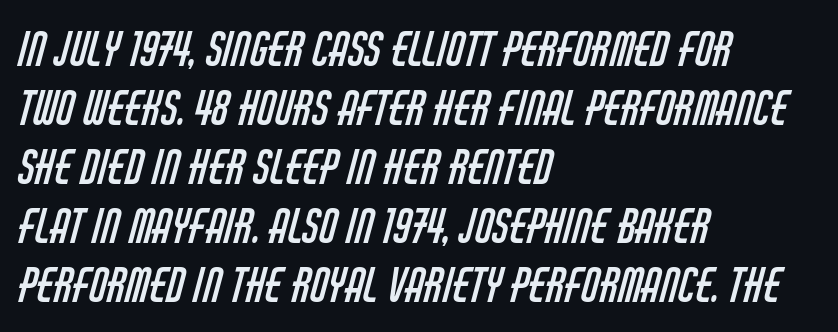
Type style note: lacks serifs. In CSS terms this would be text-align: left. The font sits on the lighter half of the weight spectrum, regular included. The strip under each line holds only bare page.
